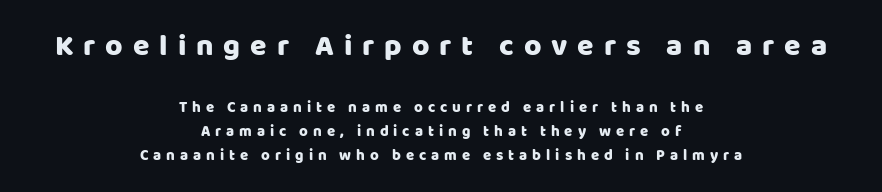
Quick note: not italic, upright. Quick note: underline off. This rendering uses center alignment, leaving both contours irregular but symmetric. Normally led — the rows are evenly, conventionally spaced. To sum up the face: it is a sans, with no serifs. Each word looks stretched out because of the extra space between its letters.
